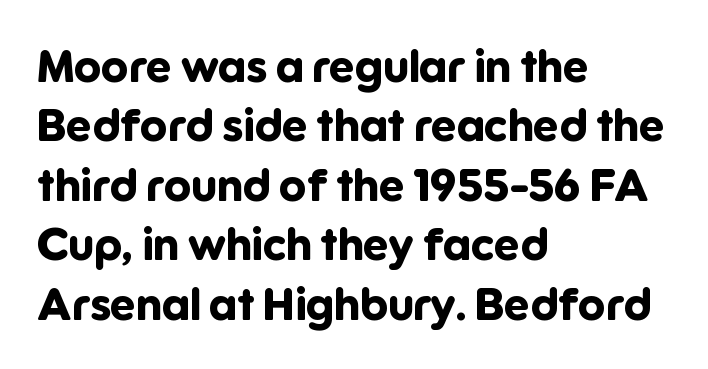
Q: Is the text bold? A: Yes.
Q: Is the text italic (slanted)? A: No, it is upright.
Q: Is the typeface a serif or a sans-serif typeface? A: Sans-serif.
Q: Is the text underlined? A: No.
Q: How is the paragraph aligned? A: Left-aligned.
Q: Is the spacing between letters normal or unusually wide? A: Normal.
Q: Is the spacing between lines tight, normal or loose? A: Normal.
Q: Width (condensed, normal, or wide)? A: Normal.
Q: Stroke contrast? A: Low.
Q: x-height? A: Medium.
Q: Monospaced? A: No.
